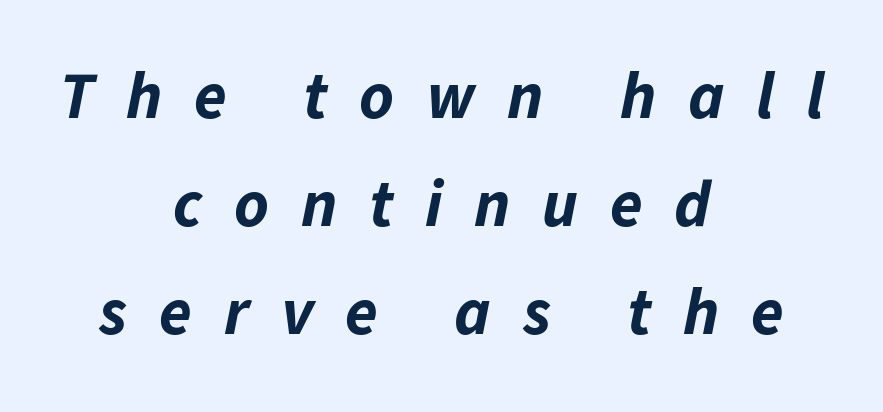
Q: Is the text bold? A: Yes.
Q: Is the text italic (slanted)? A: Yes, it leans right by about 11 degrees.
Q: Is the text underlined? A: No.
Q: How is the paragraph aligned? A: Centered.
Q: Is the spacing between letters normal or unusually wide? A: Unusually wide.
Q: Is the spacing between lines tight, normal or loose? A: Normal.
Q: Width (condensed, normal, or wide)? A: Normal.
Q: Stroke contrast? A: Low.
Q: x-height? A: Medium.
Q: Monospaced? A: No.
